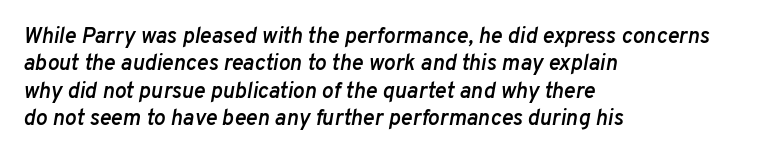
The glyphs look as if they've been sheared to an angle. Underlining? Definitely not there. These lines carry some extra weight — a demibold, not a full bold. Standard letterfit; no display-style spreading of the glyphs. This rendering uses left alignment, leaving the right contour irregular. The passage shown stacks its lines at a standard gap.
